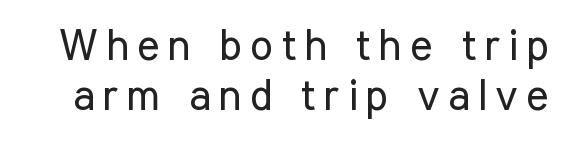
If you drew a line through each stem, it would be perfectly vertical. Weight class: somewhere from thin through regular. The rendering uses natural spacing where letterforms have individual widths. The area under the type is left untouched. A sans-serif font was chosen for this passage.
